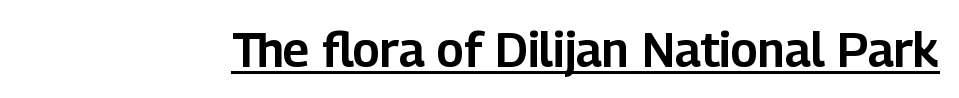
The axis of the letterforms is exactly vertical. A typesetter would call this proportional, since set widths differ per character. Each line of the rendering has a horizontal stroke beneath the glyphs. To sum up the face: it is a sans, with no serifs.
